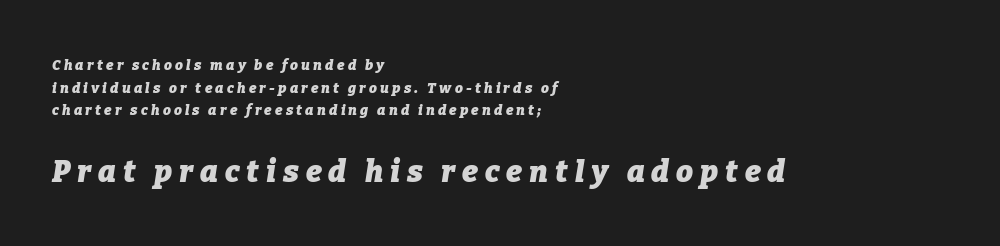
Q: Is the text bold? A: Yes.
Q: Is the text italic (slanted)? A: Yes, it leans right by about 9 degrees.
Q: Is the text underlined? A: No.
Q: How is the paragraph aligned? A: Left-aligned.
Q: Is the spacing between letters normal or unusually wide? A: Unusually wide.
Q: Is the spacing between lines tight, normal or loose? A: Normal.
Q: Which block of text is set in a larger size, the first (top) or the second (bottom)? A: The second (bottom) one.
Q: Width (condensed, normal, or wide)? A: Normal.
Q: Stroke contrast? A: Low.
Q: x-height? A: Medium.
Q: Monospaced? A: No.
